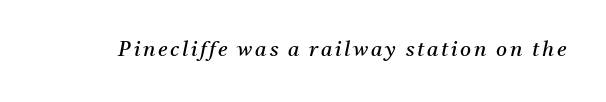
{"italic": "yes", "lean": "right", "slant_degrees": 11, "bold": "no", "underline": "no", "glyph_px": 21}
